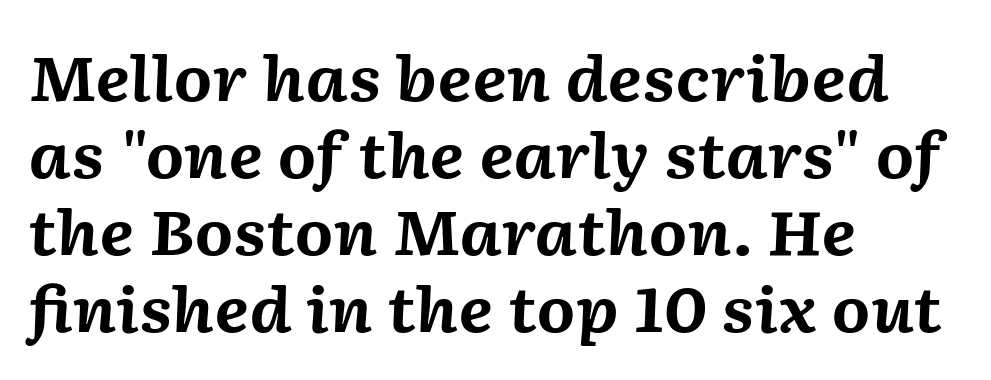
{"italic": "yes", "lean": "right", "slant_degrees": 2, "bold": "yes", "weight": "bold", "width": "normal", "stroke_contrast": "medium", "x_height": "medium", "monospaced": "no", "underline": "no", "align": "left", "line_spacing_ratio": 1.24, "letter_spacing": "normal", "letter_spacing_em": 0.0, "glyph_px": 62}
